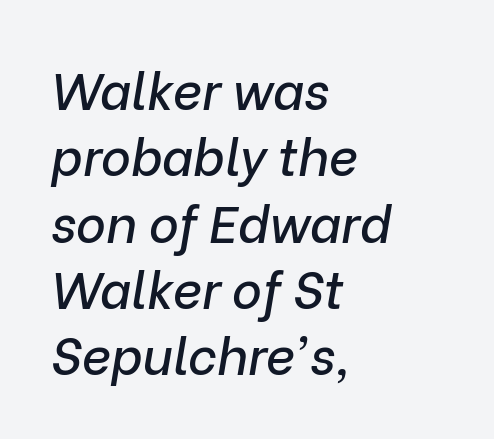
{"italic": "yes", "lean": "right", "slant_degrees": 9, "width": "normal", "stroke_contrast": "low", "x_height": "medium", "monospaced": "no", "underline": "no", "align": "left", "line_spacing": "normal", "line_spacing_ratio": 1.3, "letter_spacing": "normal", "letter_spacing_em": 0.0, "glyph_px": 51}
